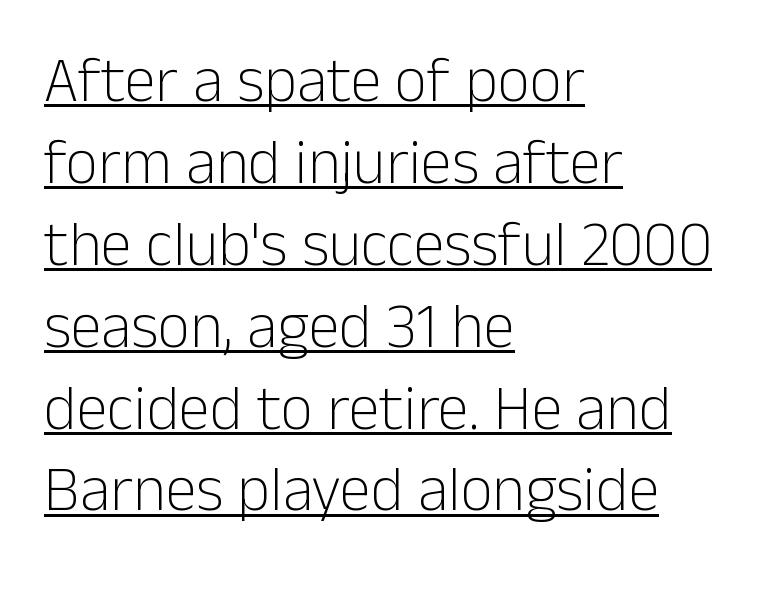
{"serif": "no", "italic": "no", "bold": "no", "weight": "light", "width": "normal", "stroke_contrast": "low", "x_height": "medium", "monospaced": "no", "underline": "yes", "align": "left", "line_spacing": "normal", "line_spacing_ratio": 1.3, "letter_spacing": "normal", "letter_spacing_em": 0.0, "glyph_px": 63}
